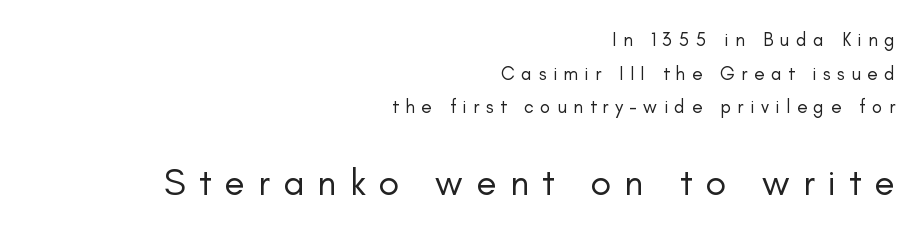
Note: no serifs on the glyphs. Character widths vary here, with narrow letters taking less room than wide ones. These glyphs show unthickened strokes, regular width or finer. The rag falls on the left side of this text block.
